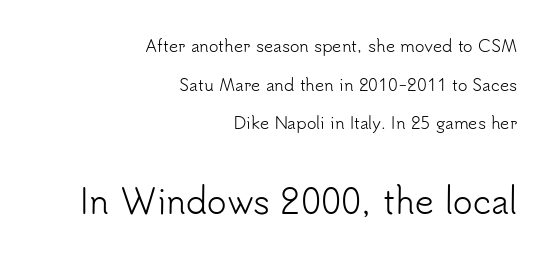
Q: Is the text bold? A: No.
Q: Is the text italic (slanted)? A: No, it is upright.
Q: Is the typeface a serif or a sans-serif typeface? A: Sans-serif.
Q: Is the text underlined? A: No.
Q: How is the paragraph aligned? A: Right-aligned.
Q: Is the spacing between letters normal or unusually wide? A: Normal.
Q: Is the spacing between lines tight, normal or loose? A: Loose.
Q: Which block of text is set in a larger size, the first (top) or the second (bottom)? A: The second (bottom) one.
Q: Width (condensed, normal, or wide)? A: Normal.
Q: Stroke contrast? A: Low.
Q: x-height? A: Small.
Q: Monospaced? A: No.
